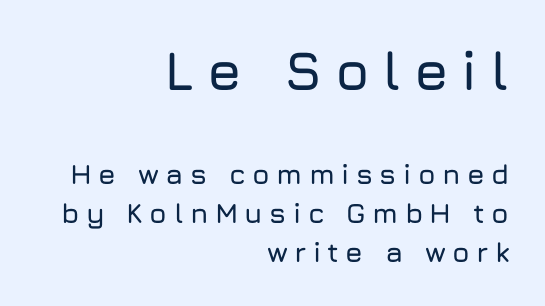
{"serif": "no", "italic": "no", "width": "normal", "stroke_contrast": "low", "x_height": "medium", "monospaced": "no", "underline": "no", "align": "right", "line_spacing": "normal", "line_spacing_ratio": 1.39, "letter_spacing": "wide", "letter_spacing_em": 0.23, "larger_block": "first", "size_ratio": 1.96, "glyph_px": 55}
